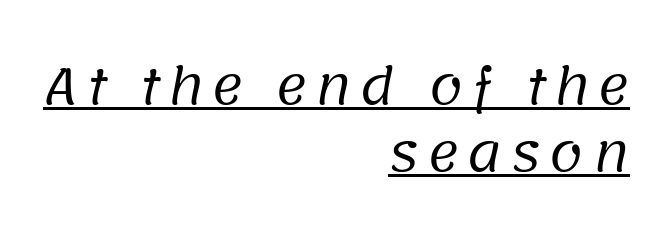
Q: Is the text bold? A: No.
Q: Is the typeface a serif or a sans-serif typeface? A: Sans-serif.
Q: Is the text underlined? A: Yes.
Q: How is the paragraph aligned? A: Right-aligned.
Q: Is the spacing between lines tight, normal or loose? A: Normal.
Q: Width (condensed, normal, or wide)? A: Normal.
Q: Stroke contrast? A: Low.
Q: x-height? A: Large.
Q: Monospaced? A: No.
